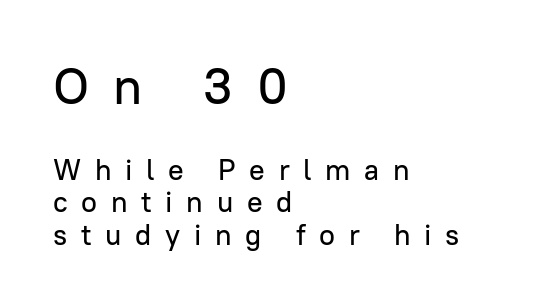
Q: Is the text italic (slanted)? A: No, it is upright.
Q: Is the typeface a serif or a sans-serif typeface? A: Sans-serif.
Q: Is the text underlined? A: No.
Q: How is the paragraph aligned? A: Left-aligned.
Q: Is the spacing between letters normal or unusually wide? A: Unusually wide.
Q: Is the spacing between lines tight, normal or loose? A: Tight.
Q: Which block of text is set in a larger size, the first (top) or the second (bottom)? A: The first (top) one.
Q: Width (condensed, normal, or wide)? A: Normal.
Q: Stroke contrast? A: Low.
Q: x-height? A: Medium.
Q: Monospaced? A: No.
